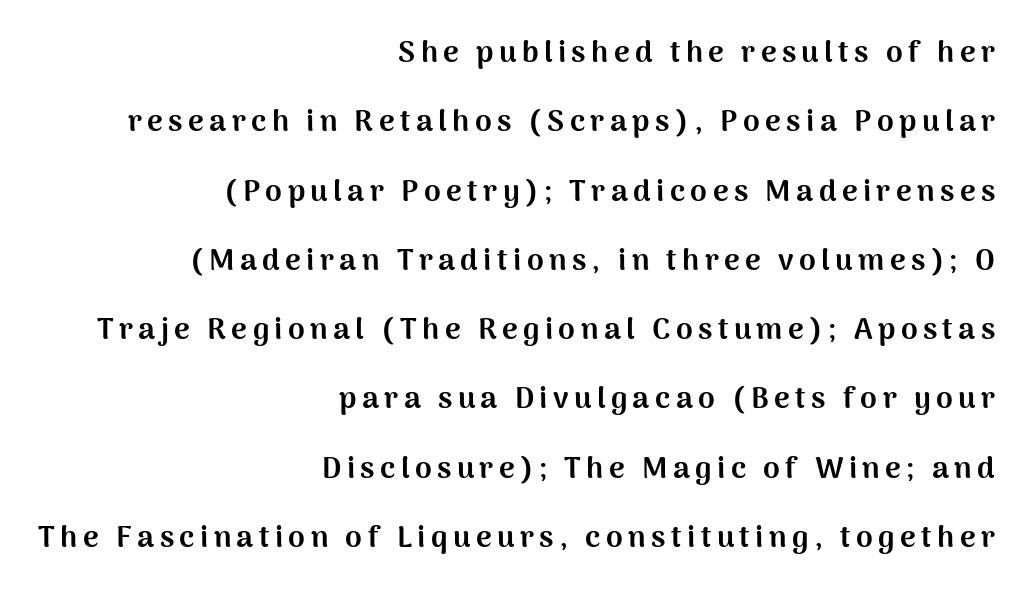
The image shows 30 px bold sans-serif type, upright; set right-aligned, loose line spacing (2.31x), not underlined; medium stroke contrast and a medium x-height.
